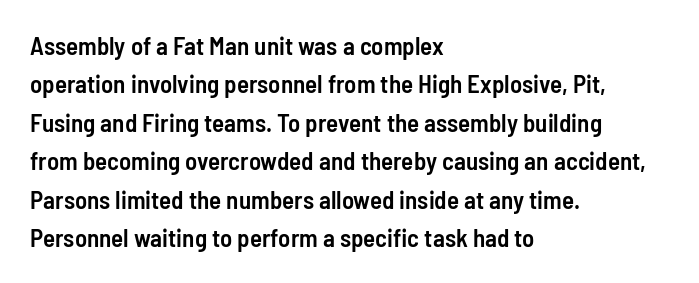
Has an underline been added? It has not. A typesetter would mark this as roman, not italic. The passage shown has conventional tracking throughout. The rows are spaced the way most documents space them. Each line starts at the same left margin while the right side varies. The font is running at a semibold setting, under full bold.
